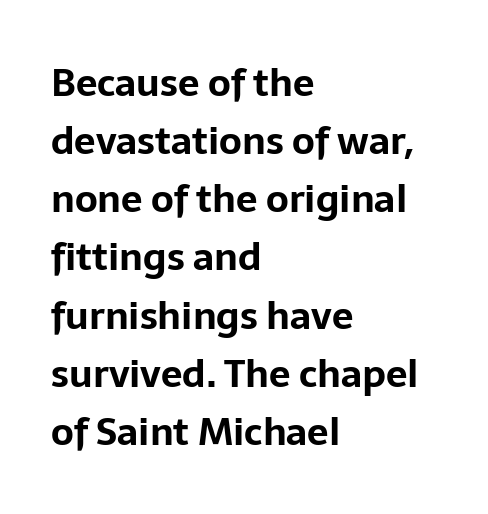
The image shows 38 px bold sans-serif type, upright; set left-aligned, normal line spacing (1.53x), normal letter spacing, not underlined; low stroke contrast and a medium x-height.
